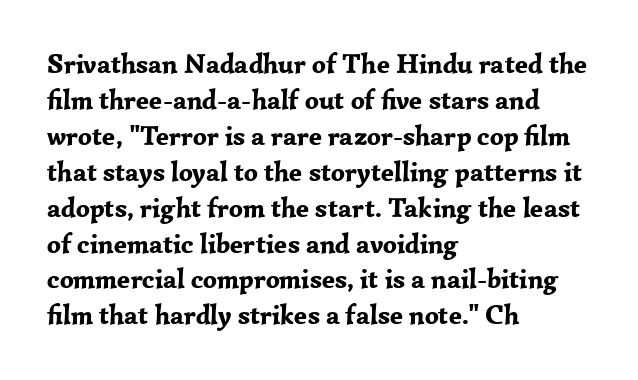
Is there much room between lines? A standard amount, neither cramped nor airy. This rendering features lettering with no underline. The typography opts for an upright posture over an oblique one. Standard letterfit; no display-style spreading of the glyphs. Line starts are locked; line ends wander. Heavy-handed strokes throughout: this text is bold.
